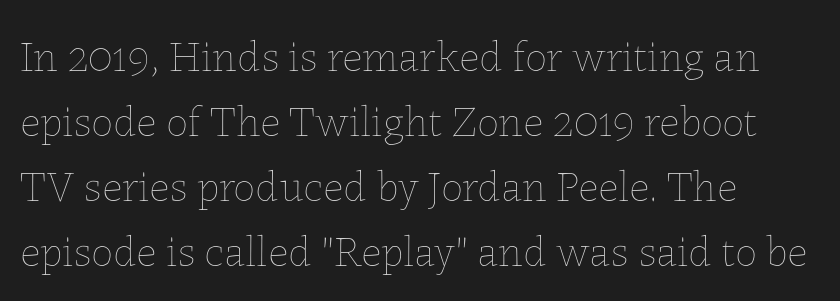
Q: Is the text bold? A: No.
Q: Is the text italic (slanted)? A: No, it is upright.
Q: Is the text underlined? A: No.
Q: How is the paragraph aligned? A: Left-aligned.
Q: Is the spacing between letters normal or unusually wide? A: Normal.
Q: Is the spacing between lines tight, normal or loose? A: Normal.
Q: Width (condensed, normal, or wide)? A: Normal.
Q: Stroke contrast? A: Low.
Q: x-height? A: Medium.
Q: Monospaced? A: No.
